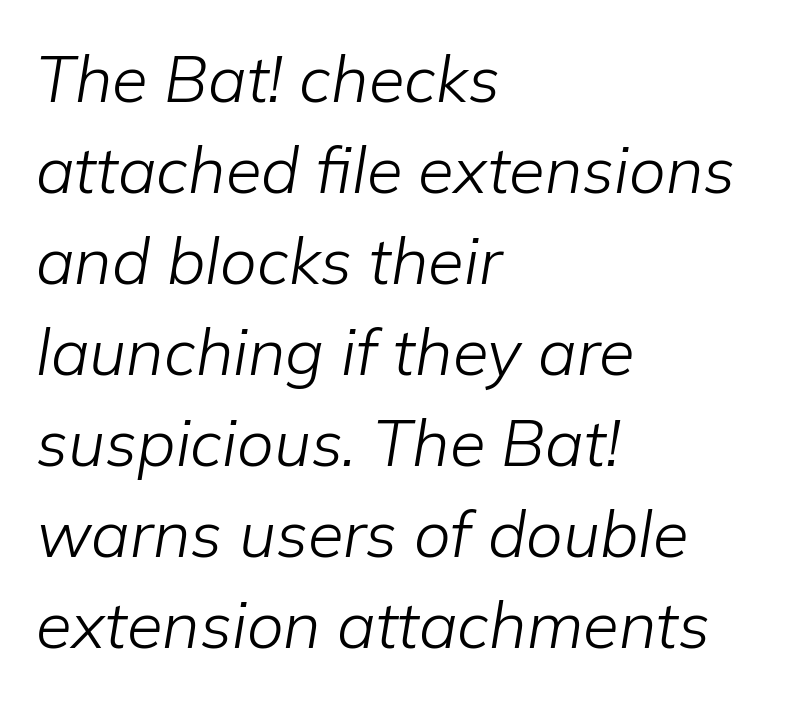
{"italic": "yes", "lean": "right", "slant_degrees": 9, "bold": "no", "weight": "light", "width": "normal", "stroke_contrast": "low", "x_height": "medium", "monospaced": "no", "underline": "no", "align": "left", "line_spacing": "normal", "line_spacing_ratio": 1.4, "letter_spacing": "normal", "letter_spacing_em": 0.0, "glyph_px": 65}
